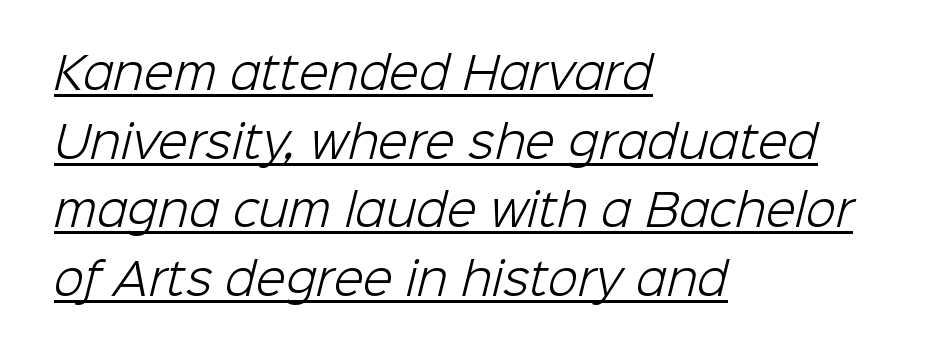
Bold? No — there's no thickening of the strokes. A normal amount of white space separates one row of letters from the next. You can tell from the bare stems that sans-serif type was used. The words here are underlined. Between one letter and the next there's only the usual sliver of space.
